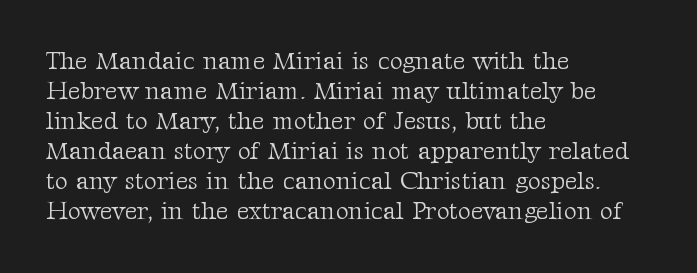
Q: Is the text bold? A: No.
Q: Is the text italic (slanted)? A: No, it is upright.
Q: Is the text underlined? A: No.
Q: How is the paragraph aligned? A: Left-aligned.
Q: Is the spacing between letters normal or unusually wide? A: Normal.
